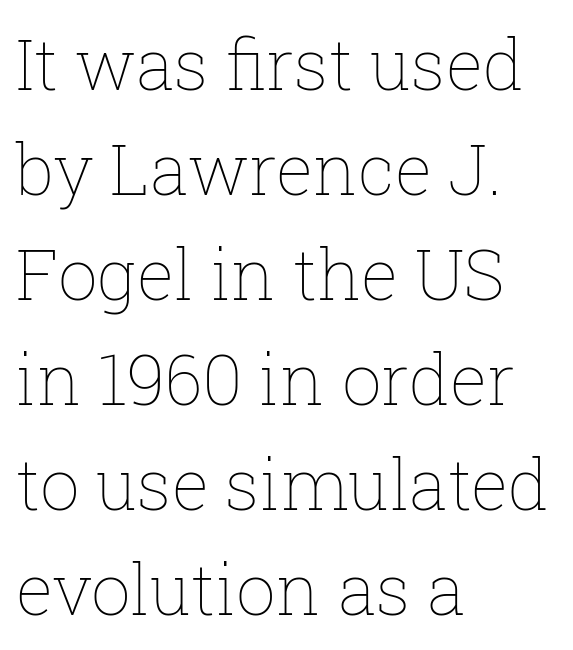
{"italic": "no", "bold": "no", "weight": "thin", "width": "normal", "stroke_contrast": "low", "x_height": "medium", "monospaced": "no", "underline": "no", "align": "left", "line_spacing": "normal", "line_spacing_ratio": 1.5, "letter_spacing": "normal", "letter_spacing_em": 0.0, "glyph_px": 70}
